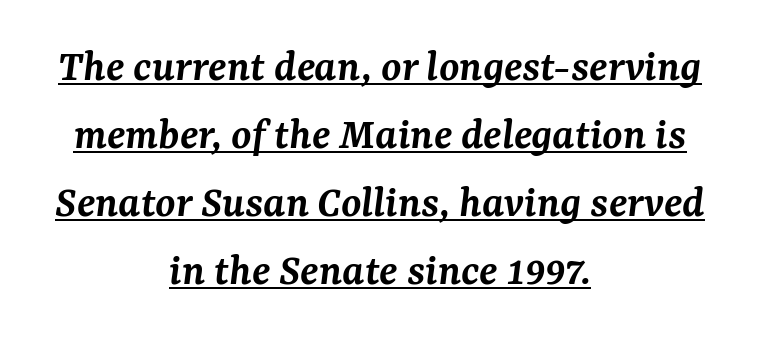
Q: Is the text bold? A: Semi-bold.
Q: Is the text italic (slanted)? A: Yes, it leans right by about 7 degrees.
Q: Is the typeface a serif or a sans-serif typeface? A: Serif.
Q: Is the text underlined? A: Yes.
Q: How is the paragraph aligned? A: Centered.
Q: Is the spacing between letters normal or unusually wide? A: Normal.
Q: Is the spacing between lines tight, normal or loose? A: Normal.
Q: Width (condensed, normal, or wide)? A: Normal.
Q: Stroke contrast? A: Medium.
Q: x-height? A: Medium.
Q: Monospaced? A: No.
